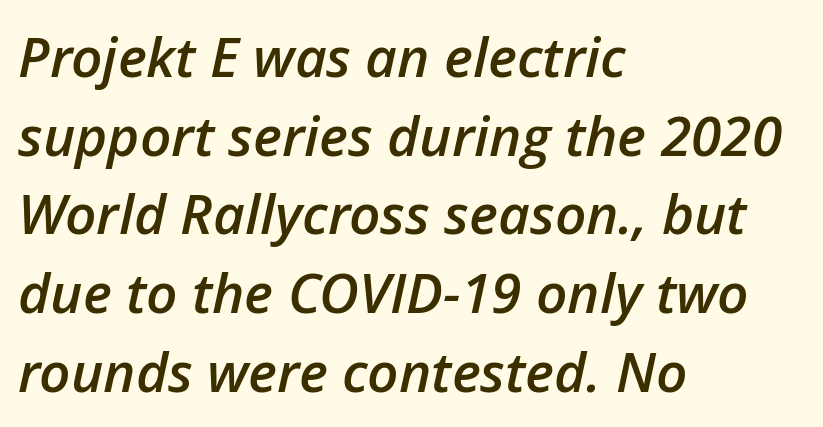
{"italic": "yes", "lean": "right", "slant_degrees": 12, "bold": "semi", "weight": "semibold", "width": "normal", "stroke_contrast": "low", "x_height": "medium", "monospaced": "no", "underline": "no", "align": "left", "line_spacing": "normal", "line_spacing_ratio": 1.43, "letter_spacing": "normal", "letter_spacing_em": 0.0, "glyph_px": 55}
